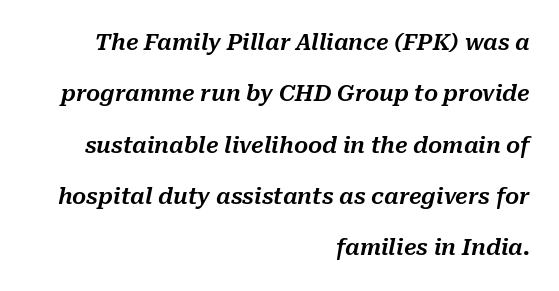
The image shows 22 px text type, italic (leaning right); set right-aligned, loose line spacing (2.33x), normal letter spacing, not underlined.
